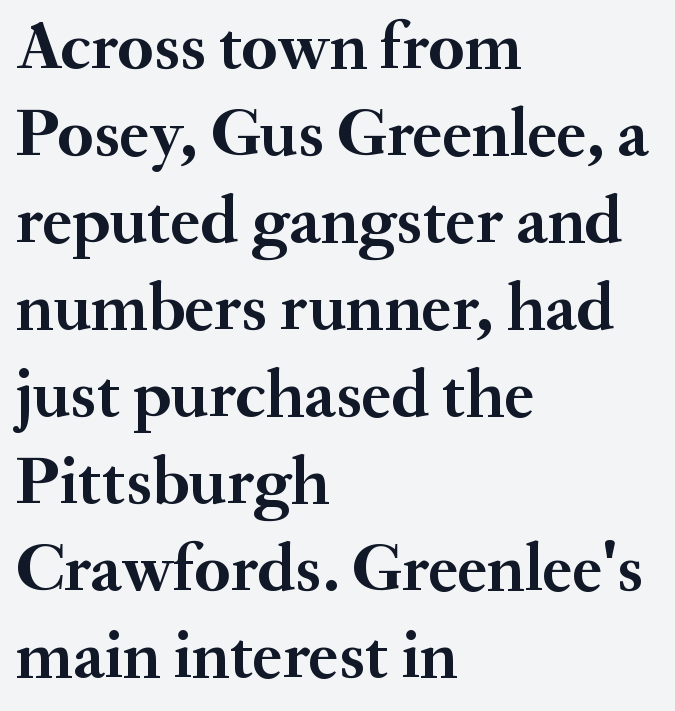
Q: Is the text bold? A: Yes.
Q: Is the text italic (slanted)? A: No, it is upright.
Q: Is the typeface a serif or a sans-serif typeface? A: Serif.
Q: Is the text underlined? A: No.
Q: How is the paragraph aligned? A: Left-aligned.
Q: Is the spacing between letters normal or unusually wide? A: Normal.
Q: Is the spacing between lines tight, normal or loose? A: Normal.
Q: Width (condensed, normal, or wide)? A: Normal.
Q: Stroke contrast? A: Medium.
Q: x-height? A: Small.
Q: Monospaced? A: No.
